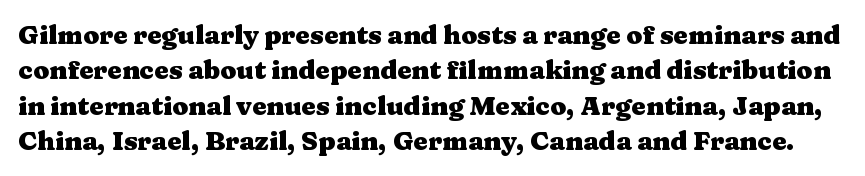
Emphasis by weight is at full strength: bold. No extra tracking has been applied to these lines. Ordinary non-slanted type is in use. A bare baseline throughout the passage. How would I describe the line gaps? Plain and ordinary.
